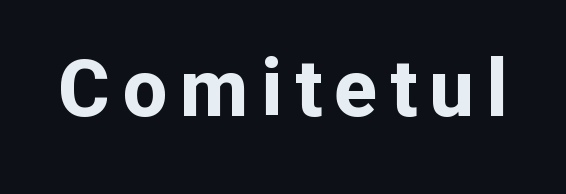
Q: Is the text bold? A: Yes.
Q: Is the text italic (slanted)? A: No, it is upright.
Q: Is the typeface a serif or a sans-serif typeface? A: Sans-serif.
Q: Is the text underlined? A: No.
Q: Width (condensed, normal, or wide)? A: Normal.
Q: Stroke contrast? A: Low.
Q: x-height? A: Medium.
Q: Monospaced? A: No.
